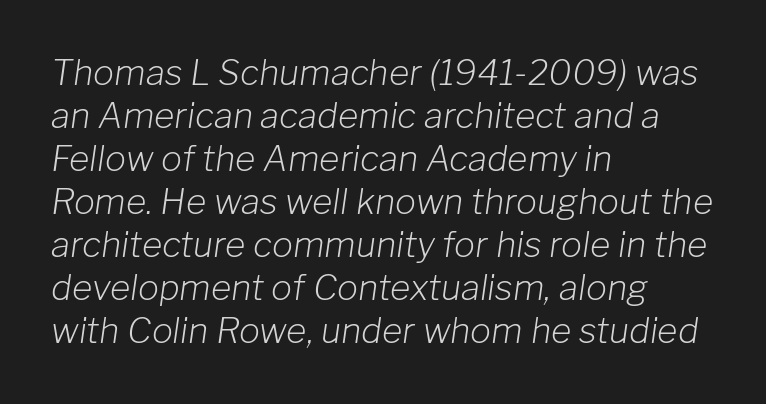
{"italic": "yes", "lean": "right", "slant_degrees": 8, "bold": "no", "weight": "light", "width": "normal", "stroke_contrast": "low", "x_height": "medium", "monospaced": "no", "underline": "no", "align": "left", "line_spacing_ratio": 1.23, "letter_spacing": "normal", "letter_spacing_em": 0.0, "glyph_px": 35}
